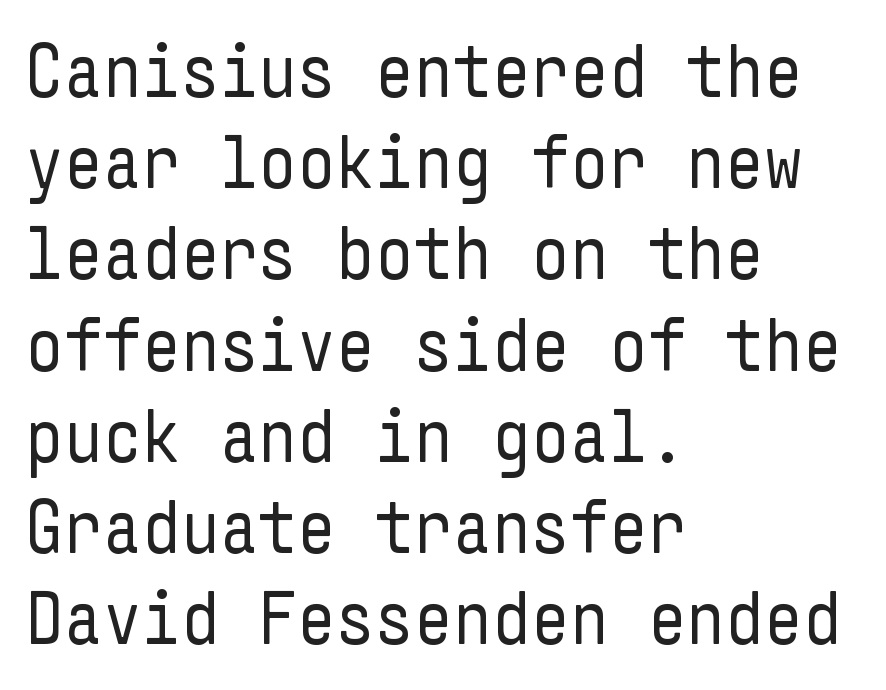
{"serif": "no", "italic": "no", "bold": "no", "weight": "regular", "width": "condensed", "stroke_contrast": "low", "x_height": "medium", "underline": "no", "align": "left", "line_spacing_ratio": 1.2, "letter_spacing": "normal", "letter_spacing_em": 0.0, "glyph_px": 76}
